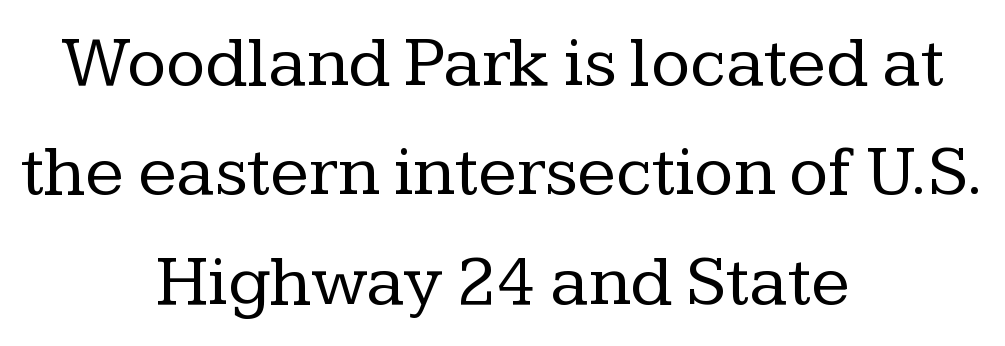
{"serif": "yes", "italic": "no", "bold": "no", "weight": "regular", "width": "normal", "stroke_contrast": "low", "x_height": "medium", "monospaced": "no", "underline": "no", "align": "center", "line_spacing": "normal", "line_spacing_ratio": 1.52, "letter_spacing": "normal", "letter_spacing_em": 0.0, "glyph_px": 72}
